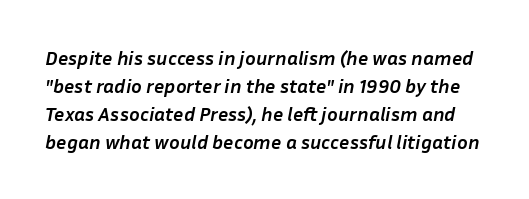
A dark, heavy texture on the line: the type is bold. This rendering leaves character spacing at its baseline value. Emphasis-style slanted type is in use. Whoever set this chose a conventional vertical rhythm. No word sits above an underline.
